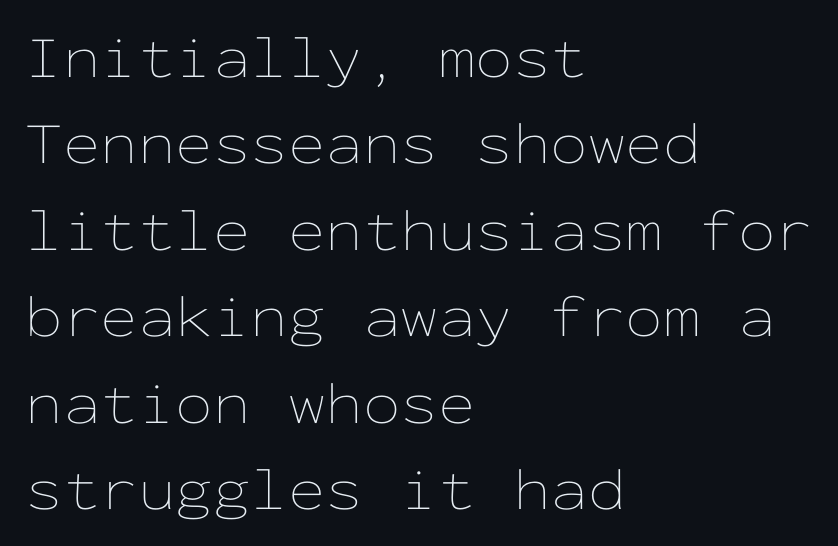
Q: Is the text bold? A: No.
Q: Is the text italic (slanted)? A: No, it is upright.
Q: Is the text underlined? A: No.
Q: How is the paragraph aligned? A: Left-aligned.
Q: Is the spacing between letters normal or unusually wide? A: Normal.
Q: Is the spacing between lines tight, normal or loose? A: Normal.
Q: Width (condensed, normal, or wide)? A: Wide.
Q: Stroke contrast? A: Low.
Q: x-height? A: Medium.
Q: Monospaced? A: Yes.
